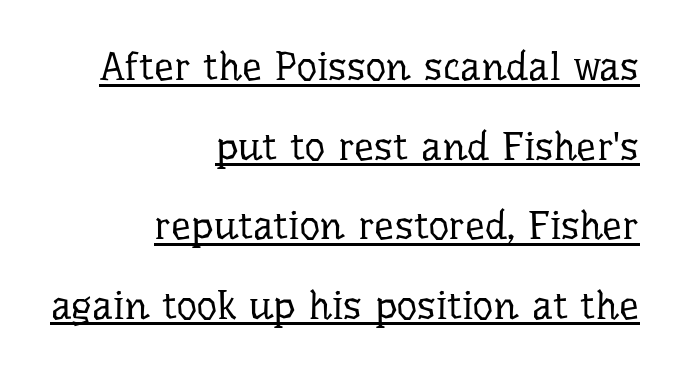
The image shows 40 px regular-weight serif type, upright; set right-aligned, loose line spacing (1.99x), normal letter spacing, underlined; low stroke contrast and a medium x-height.
